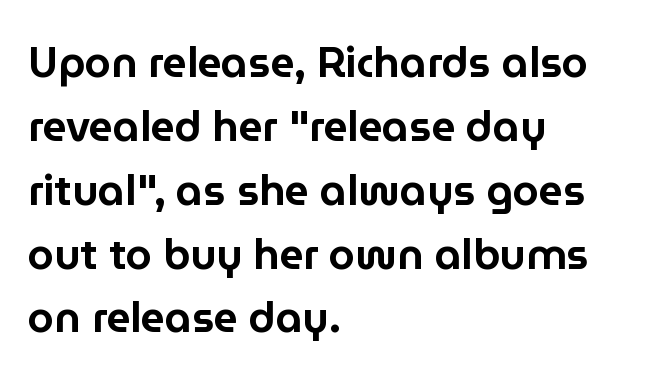
{"serif": "no", "italic": "no", "width": "normal", "stroke_contrast": "low", "x_height": "medium", "monospaced": "no", "underline": "no", "align": "left", "line_spacing": "normal", "line_spacing_ratio": 1.52, "letter_spacing": "normal", "letter_spacing_em": 0.0, "glyph_px": 42}
